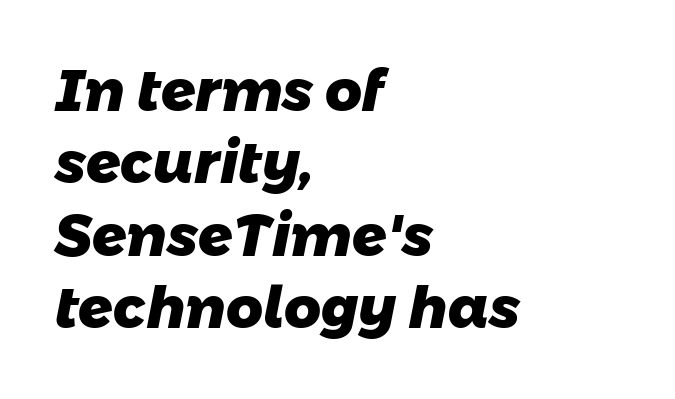
Underline: absent. The rendering keeps characters at their native spacing. Spacing verdict: proportional, widths tailored to each character. How would I describe the line gaps? Plain and ordinary. The text was rendered using a sans face with plain stroke endings.
